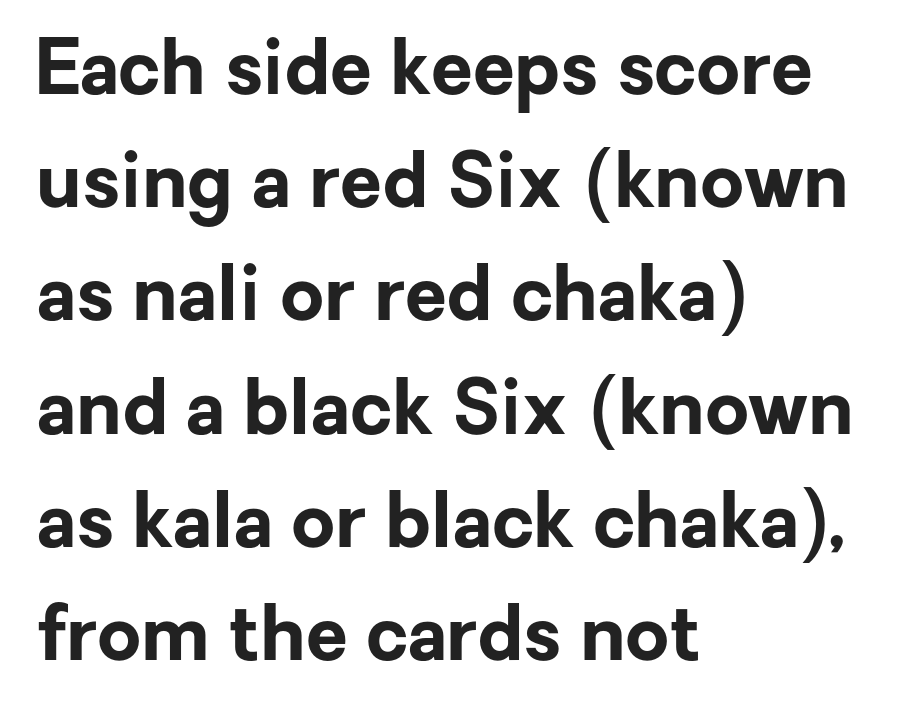
What stands out about the letter spacing? Nothing — it is the standard amount. One-word summary of the alignment: left. The designer left line spacing at the default. Strong, thick strokes mark this as bold type. Note: no serifs on the glyphs.
